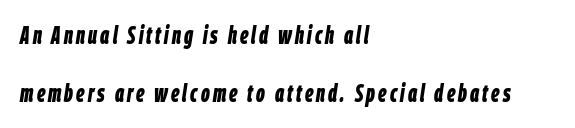
{"italic": "yes", "lean": "right", "slant_degrees": 9, "bold": "yes", "underline": "no", "align": "left", "line_spacing": "loose", "line_spacing_ratio": 2.4, "glyph_px": 24}
